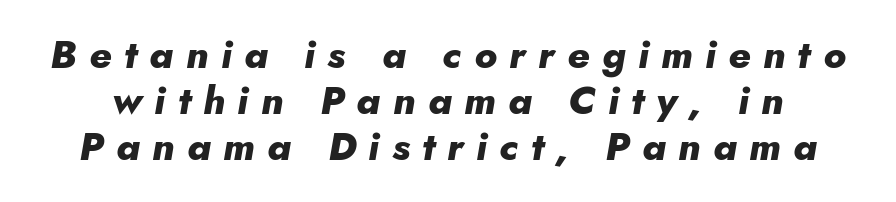
The image shows 39 px heavy type, italic (leaning right); set line spacing 1.18x, unusually wide letter spacing (+0.32 em), not underlined; low stroke contrast and a small x-height.
